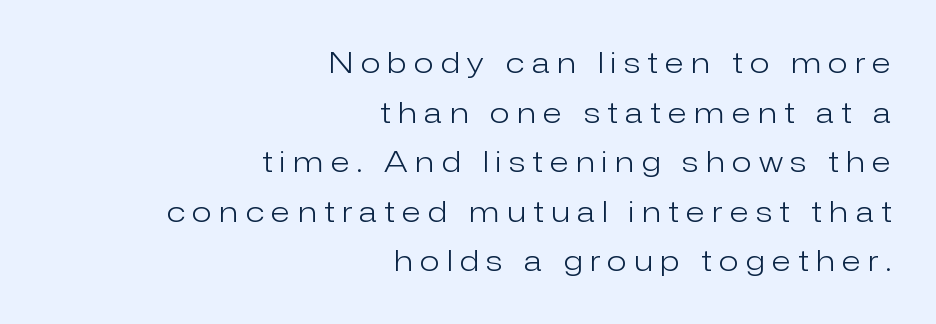
Here the glyphs are tracked loosely, breaking word shapes into spaced letters. Does the type have serifs? No, each stem ends abruptly. Plain, unruled lines of type. The strokes carry an ordinary text weight at most.
